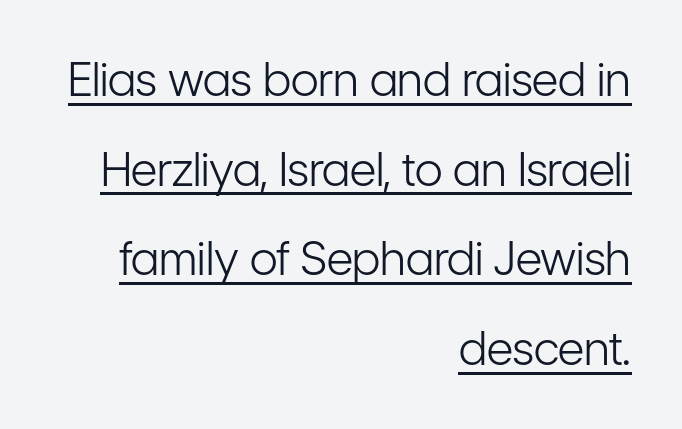
Q: Is the text bold? A: No.
Q: Is the text italic (slanted)? A: No, it is upright.
Q: Is the typeface a serif or a sans-serif typeface? A: Sans-serif.
Q: Is the text underlined? A: Yes.
Q: How is the paragraph aligned? A: Right-aligned.
Q: Is the spacing between letters normal or unusually wide? A: Normal.
Q: Is the spacing between lines tight, normal or loose? A: Loose.
Q: Width (condensed, normal, or wide)? A: Condensed.
Q: Stroke contrast? A: Low.
Q: x-height? A: Medium.
Q: Monospaced? A: No.
